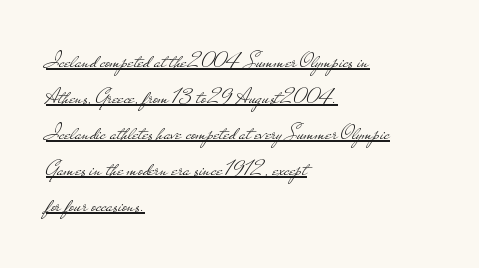
The image shows 23 px text type; set left-aligned, normal line spacing (1.56x), normal letter spacing, underlined.
